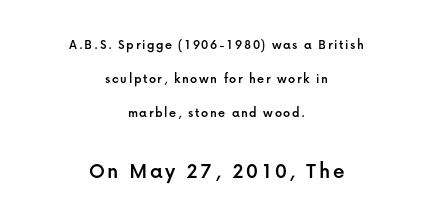
The image shows 23 px text type, upright; set centered, loose line spacing (2.42x), not underlined; the second (bottom) block is 1.64x larger.
